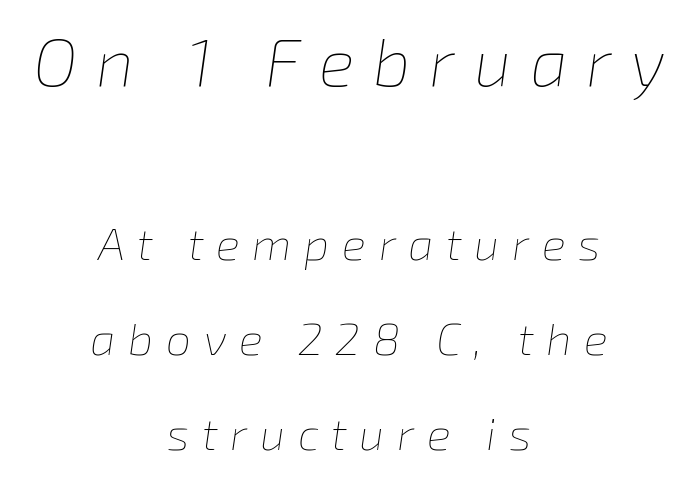
Does the copy run flush right? No — it is centered line by line. The text carries the slant typical of an italic or oblique font. Stroke mass is kept to a normal reading level or below. Between one letter and the next there's a generous, obvious gap.
